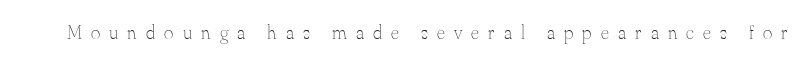
The image shows 20 px text type, upright; set unusually wide letter spacing (+0.46 em), not underlined.
